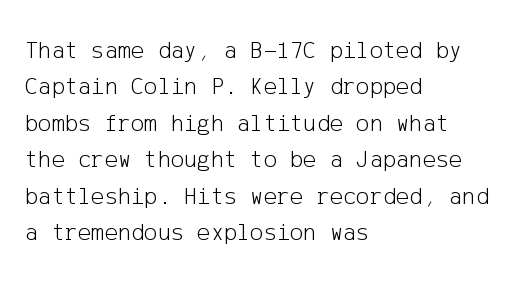
{"italic": "no", "bold": "no", "underline": "no", "align": "left", "line_spacing": "normal", "line_spacing_ratio": 1.46, "letter_spacing": "normal", "letter_spacing_em": 0.0, "glyph_px": 25}
